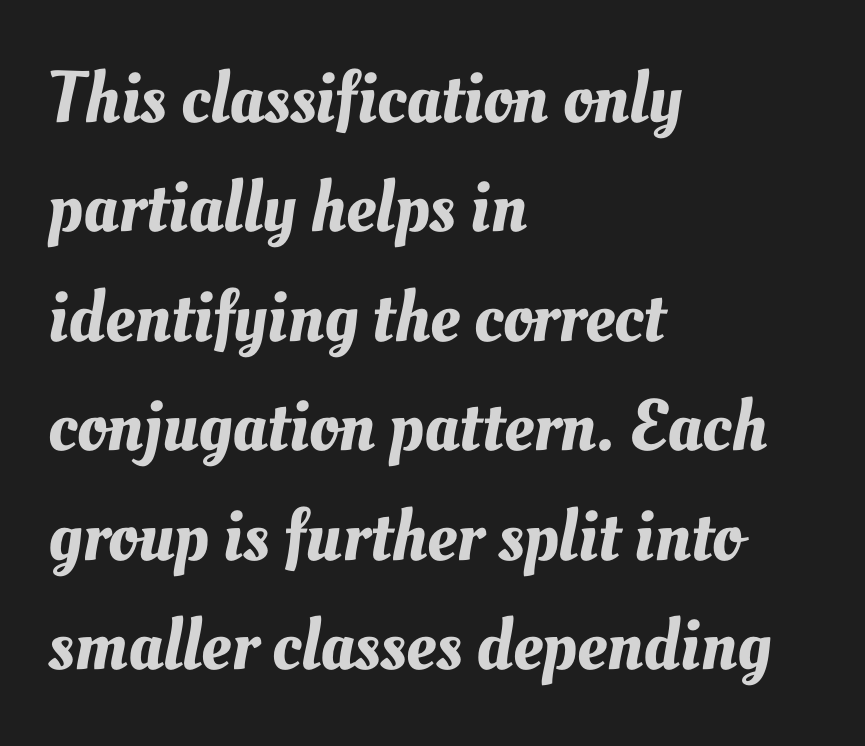
Q: Is the text underlined? A: No.
Q: How is the paragraph aligned? A: Left-aligned.
Q: Is the spacing between letters normal or unusually wide? A: Normal.
Q: Is the spacing between lines tight, normal or loose? A: Normal.
Q: Width (condensed, normal, or wide)? A: Normal.
Q: Stroke contrast? A: Medium.
Q: x-height? A: Small.
Q: Monospaced? A: No.
